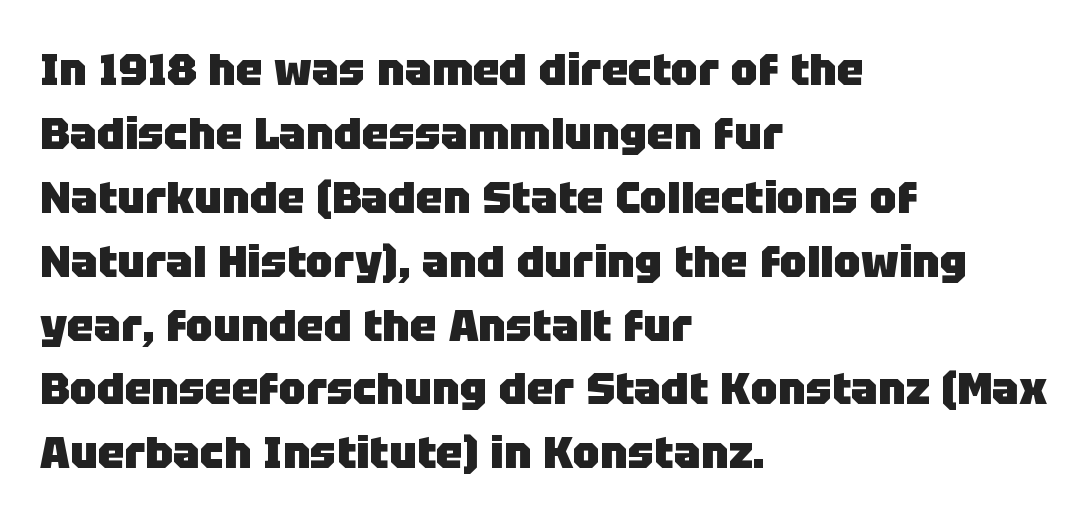
{"serif": "no", "italic": "no", "bold": "yes", "weight": "heavy", "width": "normal", "stroke_contrast": "low", "x_height": "large", "monospaced": "no", "underline": "no", "align": "left", "line_spacing": "normal", "line_spacing_ratio": 1.42, "letter_spacing": "normal", "letter_spacing_em": 0.0, "glyph_px": 45}
